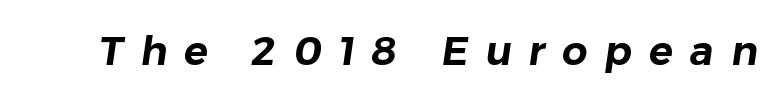
Q: Is the typeface a serif or a sans-serif typeface? A: Sans-serif.
Q: Is the text underlined? A: No.
Q: Is the spacing between letters normal or unusually wide? A: Unusually wide.
Q: Width (condensed, normal, or wide)? A: Normal.
Q: Stroke contrast? A: Low.
Q: x-height? A: Medium.
Q: Monospaced? A: No.
